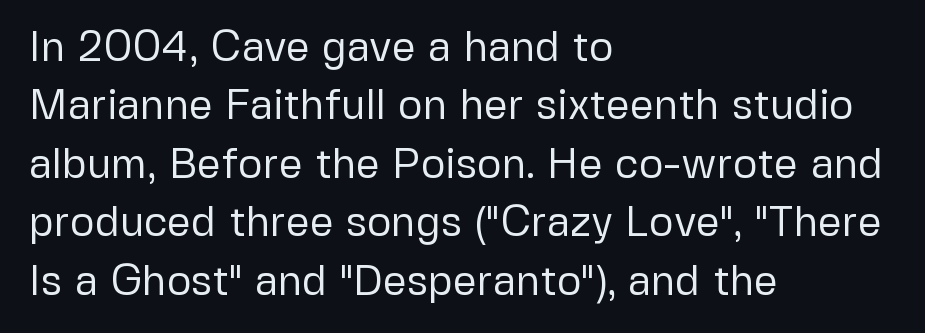
All the whitespace from short lines collects on the right. Observe the ordinary spacing: letters are neighbours, not strangers. Baseline-to-baseline distance is the conventional proportion of letter height. The rendering uses natural spacing where letterforms have individual widths.
